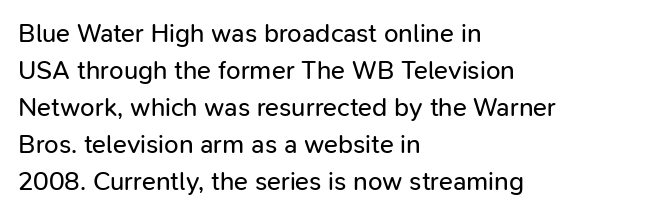
The image shows 26 px text type, upright; set left-aligned, normal line spacing (1.42x), normal letter spacing, not underlined.
